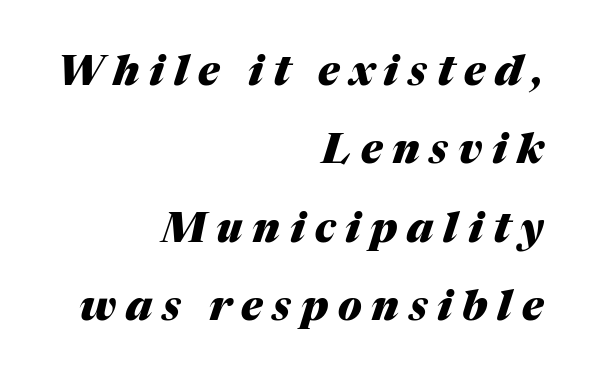
Q: Is the text bold? A: Yes.
Q: Is the text italic (slanted)? A: Yes, it leans right by about 17 degrees.
Q: Is the text underlined? A: No.
Q: How is the paragraph aligned? A: Right-aligned.
Q: Is the spacing between letters normal or unusually wide? A: Unusually wide.
Q: Is the spacing between lines tight, normal or loose? A: Loose.
Q: Width (condensed, normal, or wide)? A: Normal.
Q: Stroke contrast? A: Medium.
Q: x-height? A: Medium.
Q: Monospaced? A: No.
